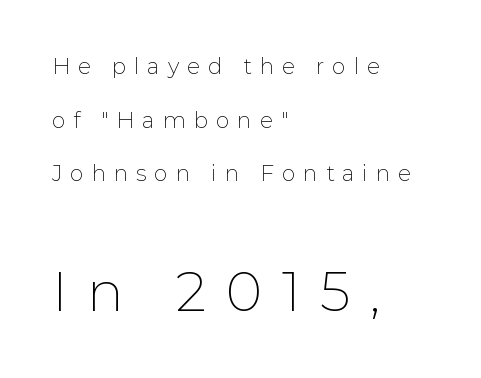
{"serif": "no", "italic": "no", "bold": "no", "weight": "thin", "width": "normal", "stroke_contrast": "low", "x_height": "medium", "monospaced": "no", "underline": "no", "align": "left", "line_spacing": "loose", "line_spacing_ratio": 2.44, "letter_spacing": "wide", "letter_spacing_em": 0.35, "larger_block": "second", "size_ratio": 2.5, "glyph_px": 55}
